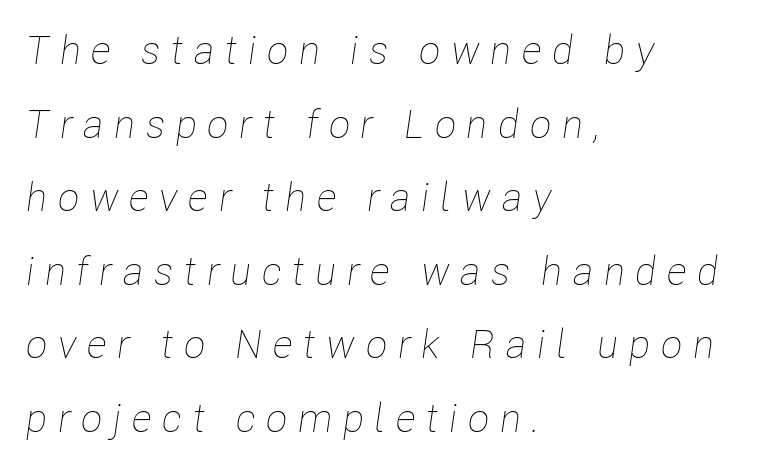
Q: Is the text bold? A: No.
Q: Is the text italic (slanted)? A: Yes, it leans right by about 8 degrees.
Q: Is the text underlined? A: No.
Q: How is the paragraph aligned? A: Left-aligned.
Q: Is the spacing between letters normal or unusually wide? A: Unusually wide.
Q: Width (condensed, normal, or wide)? A: Condensed.
Q: Stroke contrast? A: Low.
Q: x-height? A: Medium.
Q: Monospaced? A: No.
